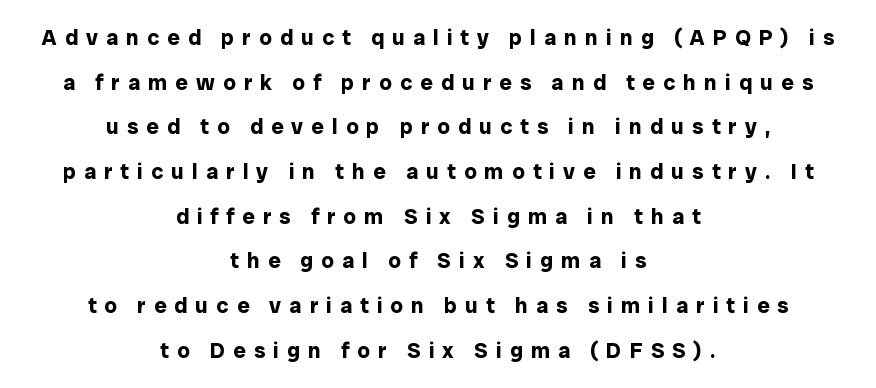
The image shows 22 px bold type, upright; set centered, loose line spacing (2.03x), unusually wide letter spacing (+0.37 em), not underlined.
